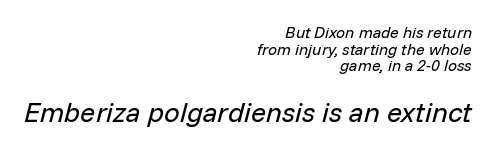
{"italic": "yes", "lean": "right", "slant_degrees": 14, "bold": "no", "weight": "regular", "width": "normal", "stroke_contrast": "low", "x_height": "medium", "monospaced": "no", "underline": "no", "align": "right", "line_spacing": "tight", "line_spacing_ratio": 1.04, "letter_spacing": "normal", "letter_spacing_em": 0.0, "larger_block": "second", "size_ratio": 1.75, "glyph_px": 28}
